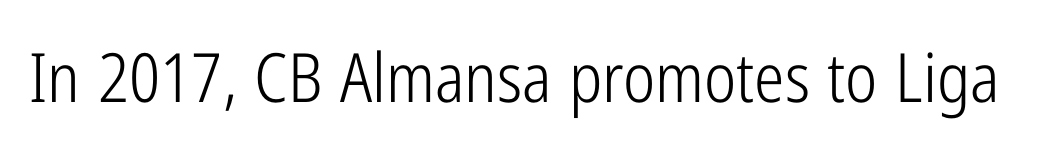
Q: Is the text bold? A: No.
Q: Is the text italic (slanted)? A: No, it is upright.
Q: Is the typeface a serif or a sans-serif typeface? A: Sans-serif.
Q: Is the text underlined? A: No.
Q: Is the spacing between letters normal or unusually wide? A: Normal.
Q: Width (condensed, normal, or wide)? A: Condensed.
Q: Stroke contrast? A: Low.
Q: x-height? A: Medium.
Q: Monospaced? A: No.
